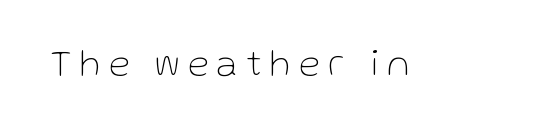
The image shows 38 px thin sans-serif type, upright; set unusually wide letter spacing (+0.22 em), not underlined; low stroke contrast and a medium x-height.
